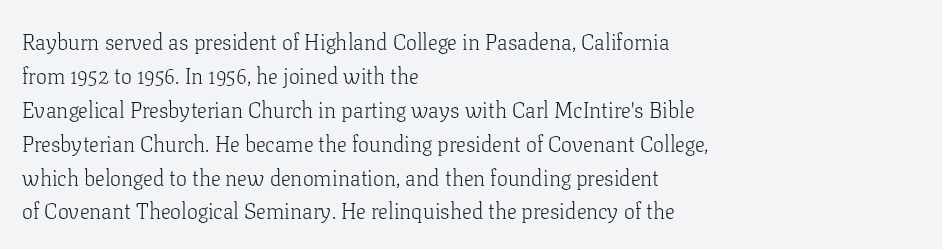
{"italic": "no", "bold": "no", "underline": "no", "align": "left", "line_spacing": "normal", "line_spacing_ratio": 1.54, "letter_spacing": "normal", "letter_spacing_em": 0.0, "glyph_px": 22}
